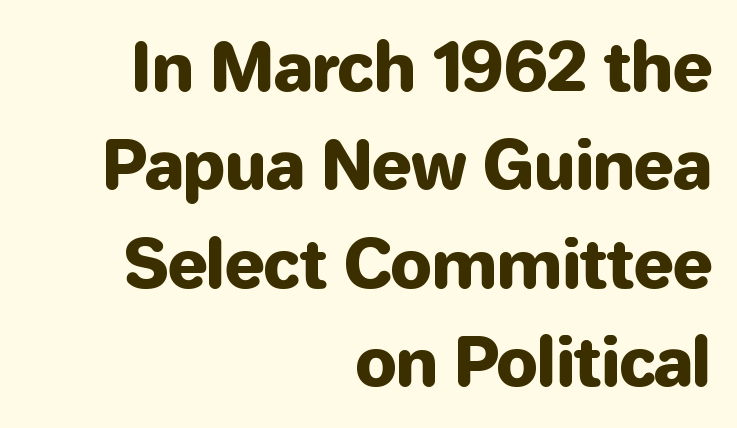
Q: Is the text italic (slanted)? A: No, it is upright.
Q: Is the typeface a serif or a sans-serif typeface? A: Sans-serif.
Q: Is the text underlined? A: No.
Q: How is the paragraph aligned? A: Right-aligned.
Q: Is the spacing between letters normal or unusually wide? A: Normal.
Q: Is the spacing between lines tight, normal or loose? A: Normal.
Q: Width (condensed, normal, or wide)? A: Normal.
Q: Stroke contrast? A: Low.
Q: x-height? A: Medium.
Q: Monospaced? A: No.
